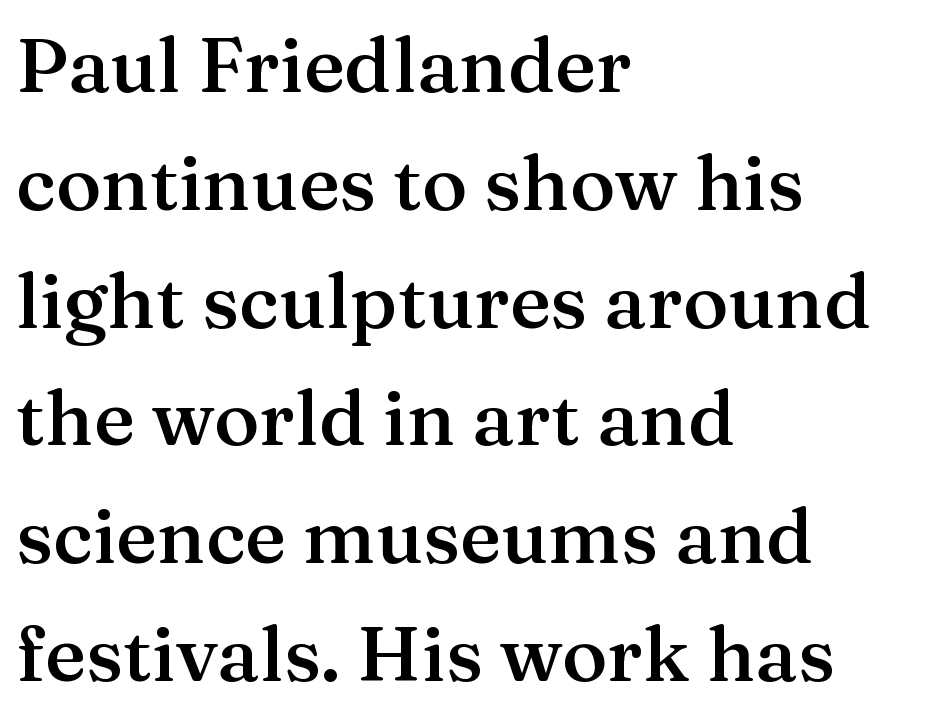
Typographic density is moderately raised because the face is semibold. Are there feet on the stems? There are — it's a serif. A typesetter would call this proportional, since set widths differ per character. Do the letters lean? They stand straight. Clear beneath every line of the passage. Honestly, the row spacing looks completely unremarkable.
